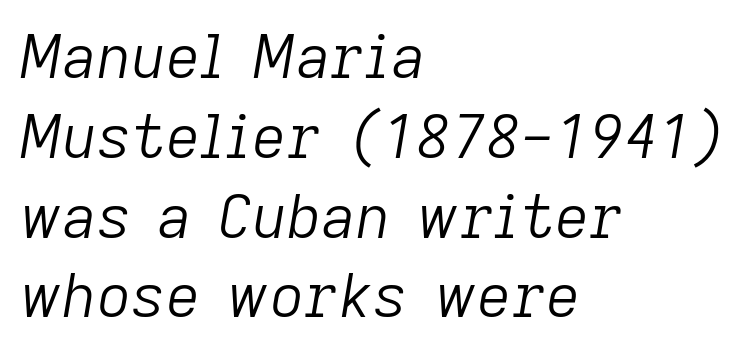
The image shows 60 px light type, italic (leaning right); set left-aligned, normal line spacing (1.33x), normal letter spacing, not underlined; low stroke contrast and a medium x-height.
